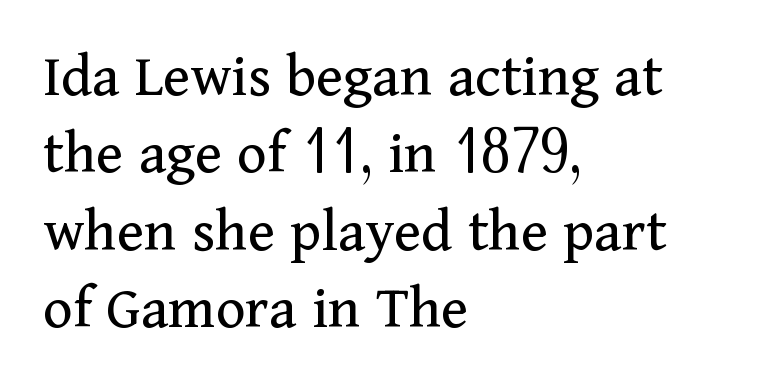
Q: Is the text bold? A: No.
Q: Is the text italic (slanted)? A: No, it is upright.
Q: Is the typeface a serif or a sans-serif typeface? A: Serif.
Q: Is the text underlined? A: No.
Q: How is the paragraph aligned? A: Left-aligned.
Q: Is the spacing between letters normal or unusually wide? A: Normal.
Q: Width (condensed, normal, or wide)? A: Normal.
Q: Stroke contrast? A: Medium.
Q: x-height? A: Medium.
Q: Monospaced? A: No.
